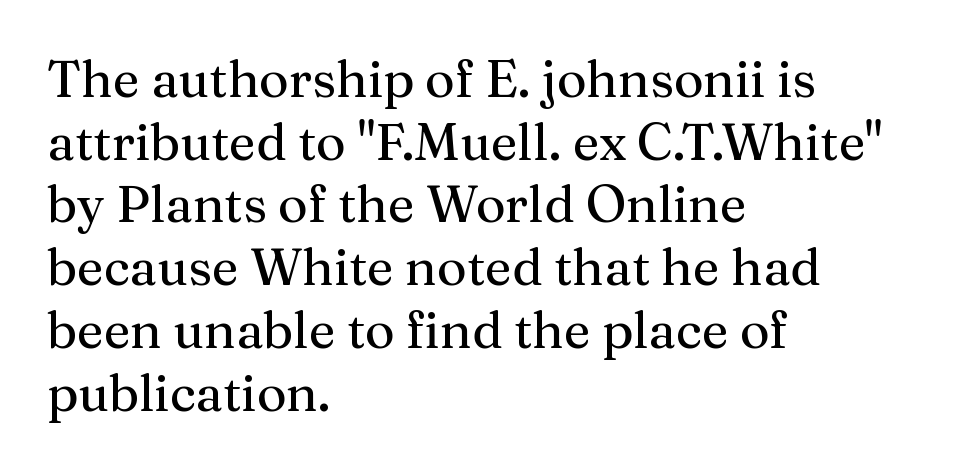
{"serif": "yes", "italic": "no", "width": "normal", "stroke_contrast": "medium", "x_height": "medium", "monospaced": "no", "underline": "no", "align": "left", "line_spacing_ratio": 1.23, "letter_spacing": "normal", "letter_spacing_em": 0.0, "glyph_px": 51}
